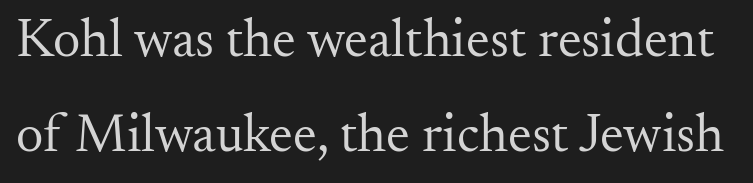
Descenders are the only things crossing below the line. This sample uses plain, unmodified letter spacing. Ink coverage per letter is moderate at most. The face used here is proportionally spaced, like ordinary book or web type. Check where the strokes stop: tiny serifs finish them off. This sample uses an upright cut, with every glyph sitting square on the baseline.
